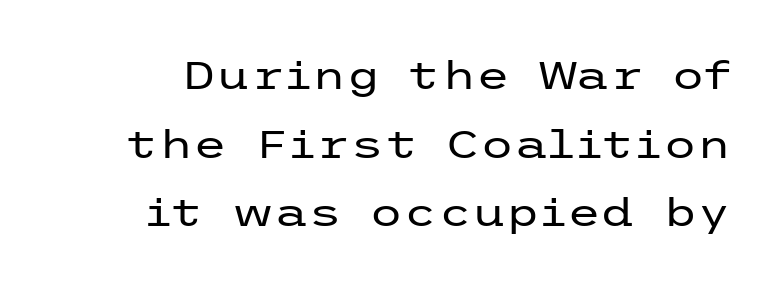
Default kerning and tracking; the words read as compact shapes. The axis of the letterforms is exactly vertical. Honestly, there is no underline to notice here at all. Nothing heavy about these letters — not bold at all.
